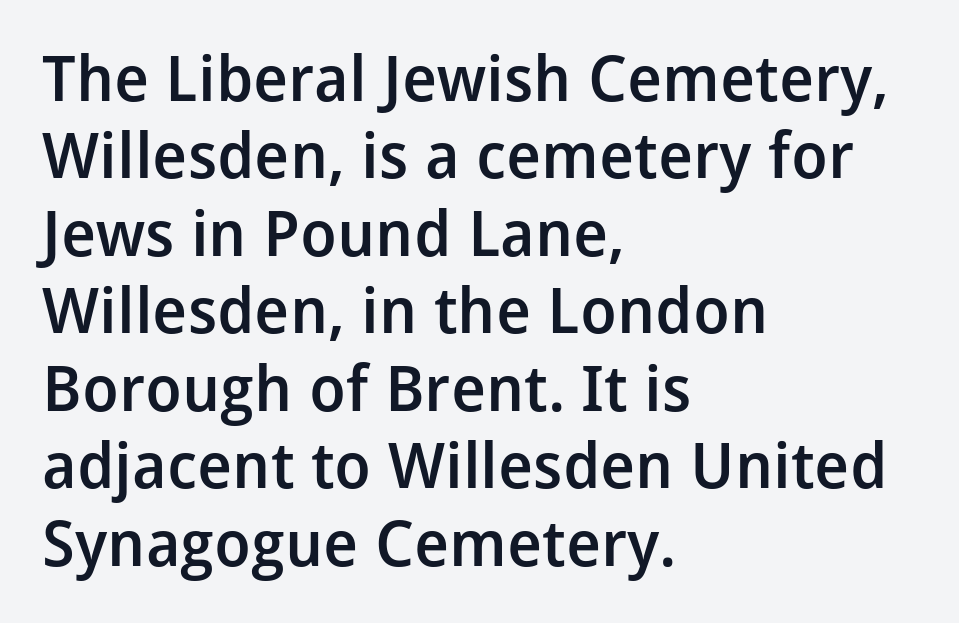
{"serif": "no", "italic": "no", "bold": "semi", "weight": "semibold", "width": "normal", "stroke_contrast": "low", "x_height": "medium", "monospaced": "no", "underline": "no", "align": "left", "line_spacing_ratio": 1.23, "letter_spacing": "normal", "letter_spacing_em": 0.0, "glyph_px": 63}
